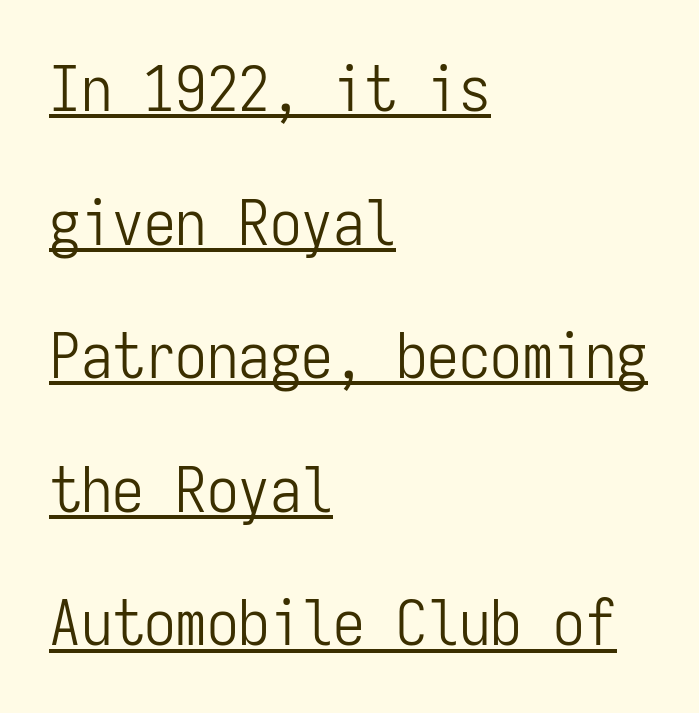
{"serif": "no", "italic": "no", "bold": "no", "weight": "light", "width": "condensed", "stroke_contrast": "low", "x_height": "medium", "monospaced": "yes", "underline": "yes", "align": "left", "line_spacing": "loose", "line_spacing_ratio": 2.12, "letter_spacing": "normal", "letter_spacing_em": 0.0, "glyph_px": 63}
